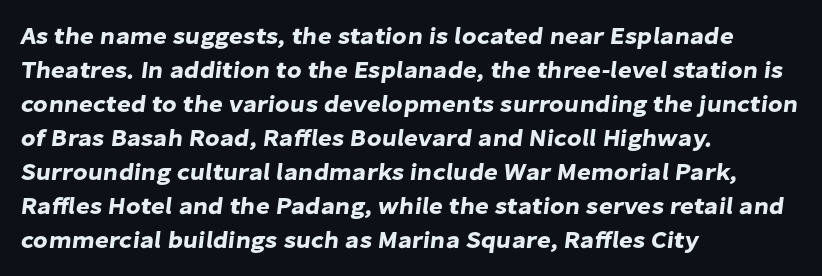
The image shows 24 px text type; set left-aligned, normal line spacing (1.42x), normal letter spacing, not underlined.
